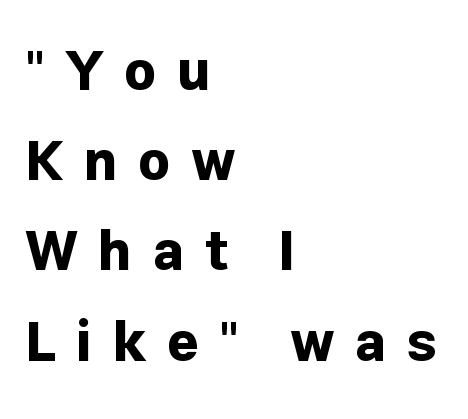
Strong, thick strokes mark this as bold type. Examine the stroke ends and you'll find no serifs. The rendering anchors every line to the left-hand side. These lines sit exactly where default settings would place them. Italic? Not at all — the glyphs are vertical.
